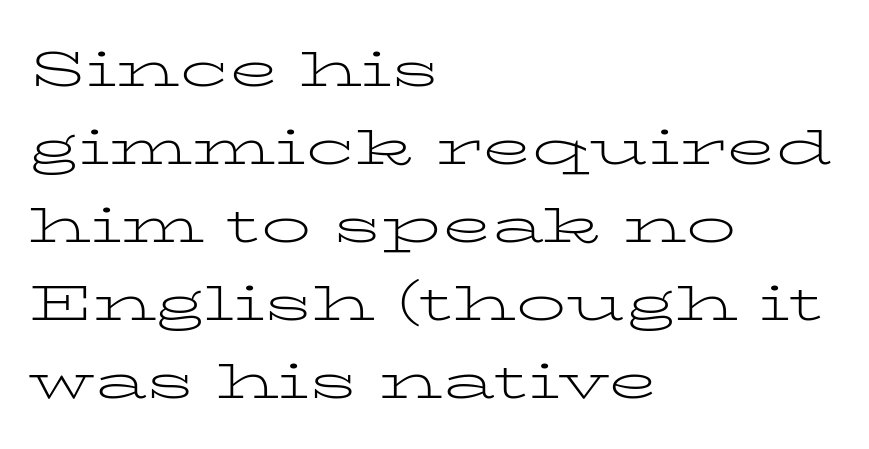
Q: Is the text bold? A: No.
Q: Is the text italic (slanted)? A: No, it is upright.
Q: Is the typeface a serif or a sans-serif typeface? A: Serif.
Q: Is the text underlined? A: No.
Q: How is the paragraph aligned? A: Left-aligned.
Q: Is the spacing between letters normal or unusually wide? A: Normal.
Q: Is the spacing between lines tight, normal or loose? A: Normal.
Q: Width (condensed, normal, or wide)? A: Wide.
Q: Stroke contrast? A: Low.
Q: x-height? A: Medium.
Q: Monospaced? A: No.
